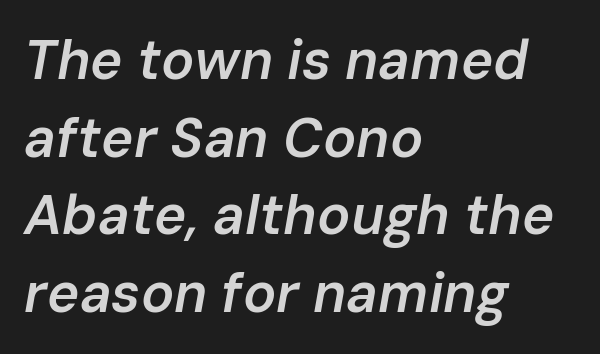
The image shows 55 px semibold type, italic (leaning right); set left-aligned, normal line spacing (1.41x), normal letter spacing, not underlined; low stroke contrast and a medium x-height.
